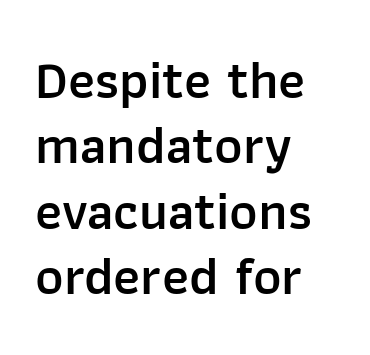
The tracking reads as untouched default to a designer's eye. Every stem runs plumb, perpendicular to the baseline. As a designer I'd log this as weight 600, semibold. Descender tails drop into unmarked territory. Which margin do the lines hug? The left one — the right edge is uneven.
